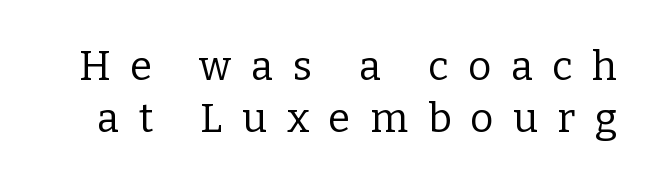
Q: Is the text bold? A: No.
Q: Is the text italic (slanted)? A: No, it is upright.
Q: Is the typeface a serif or a sans-serif typeface? A: Serif.
Q: Is the text underlined? A: No.
Q: Is the spacing between letters normal or unusually wide? A: Unusually wide.
Q: Is the spacing between lines tight, normal or loose? A: Normal.
Q: Width (condensed, normal, or wide)? A: Normal.
Q: Stroke contrast? A: Low.
Q: x-height? A: Medium.
Q: Monospaced? A: No.
